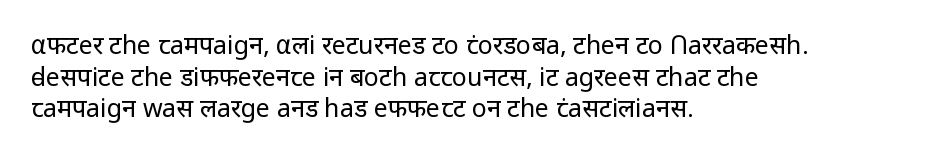
Q: Is the text bold? A: No.
Q: Is the text italic (slanted)? A: No, it is upright.
Q: Is the text underlined? A: No.
Q: How is the paragraph aligned? A: Left-aligned.
Q: Is the spacing between letters normal or unusually wide? A: Normal.
Q: Is the spacing between lines tight, normal or loose? A: Normal.
